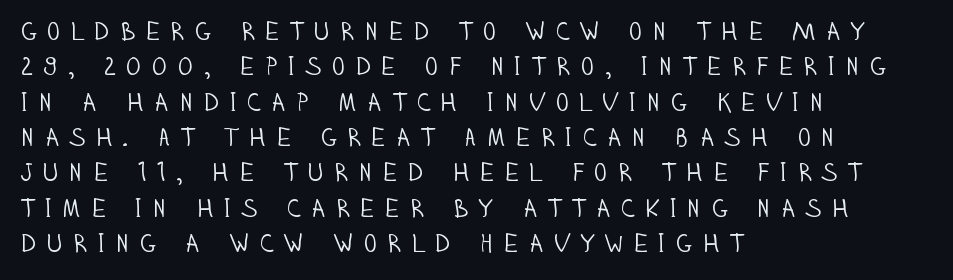
The lines sit at an ordinary, default distance from one another. The letters stand straight up with perfectly vertical stems. Each word looks stretched out because of the extra space between its letters. The foot of each line stays bare and open. The typeface has the unassuming heft of standard copy or less.
